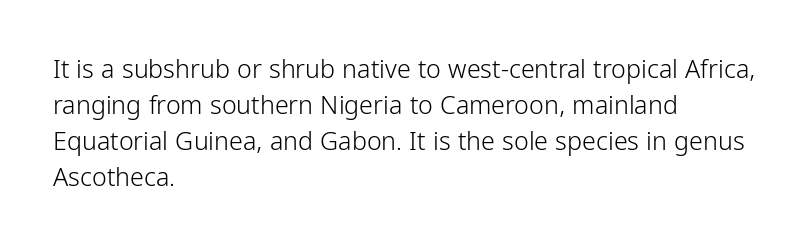
{"italic": "no", "bold": "no", "underline": "no", "align": "left", "line_spacing": "normal", "line_spacing_ratio": 1.44, "letter_spacing": "normal", "letter_spacing_em": 0.0, "glyph_px": 25}
